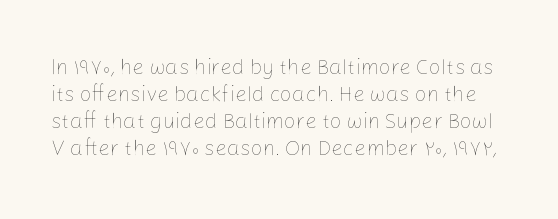
{"italic": "no", "bold": "no", "underline": "no", "line_spacing": "normal", "line_spacing_ratio": 1.28, "letter_spacing": "normal", "letter_spacing_em": 0.0, "glyph_px": 21}
